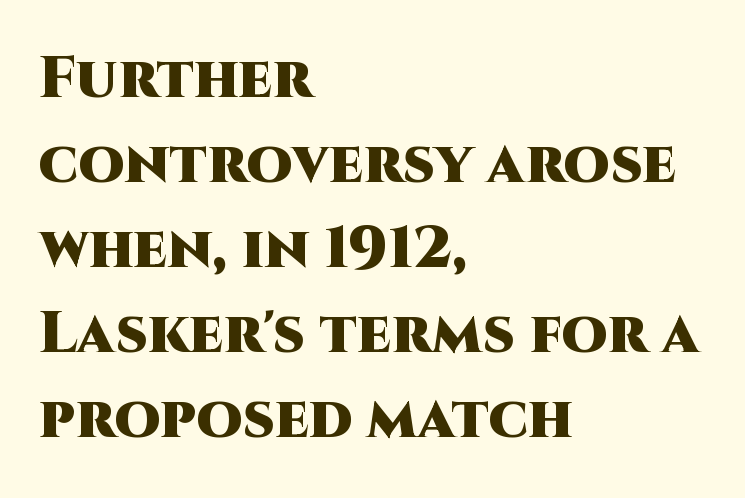
Q: Is the text bold? A: Yes.
Q: Is the text italic (slanted)? A: No, it is upright.
Q: Is the typeface a serif or a sans-serif typeface? A: Sans-serif.
Q: Is the text underlined? A: No.
Q: How is the paragraph aligned? A: Left-aligned.
Q: Is the spacing between letters normal or unusually wide? A: Normal.
Q: Is the spacing between lines tight, normal or loose? A: Normal.
Q: Width (condensed, normal, or wide)? A: Normal.
Q: Stroke contrast? A: High.
Q: x-height? A: Large.
Q: Monospaced? A: No.
